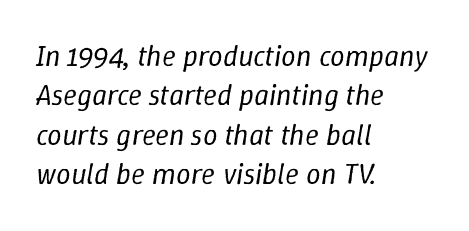
Q: Is the text bold? A: No.
Q: Is the text italic (slanted)? A: Yes, it leans right by about 9 degrees.
Q: Is the text underlined? A: No.
Q: How is the paragraph aligned? A: Left-aligned.
Q: Is the spacing between letters normal or unusually wide? A: Normal.
Q: Is the spacing between lines tight, normal or loose? A: Normal.
Q: Width (condensed, normal, or wide)? A: Normal.
Q: Stroke contrast? A: Low.
Q: x-height? A: Medium.
Q: Monospaced? A: No.
